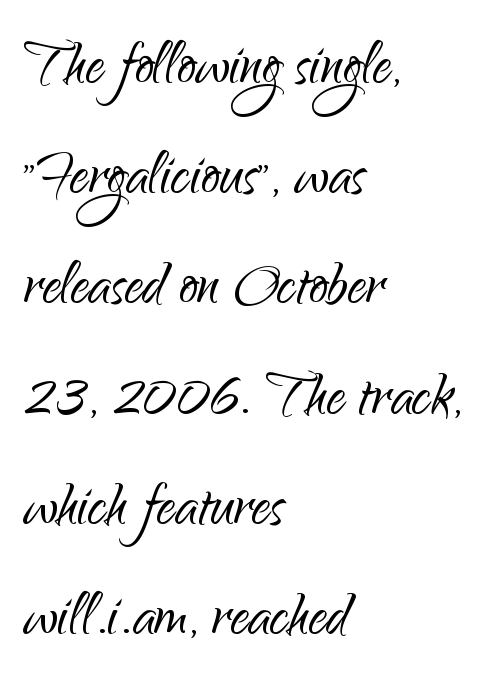
The image shows 75 px light sans-serif type; set left-aligned, normal line spacing (1.47x), normal letter spacing, not underlined; low stroke contrast and a small x-height.
